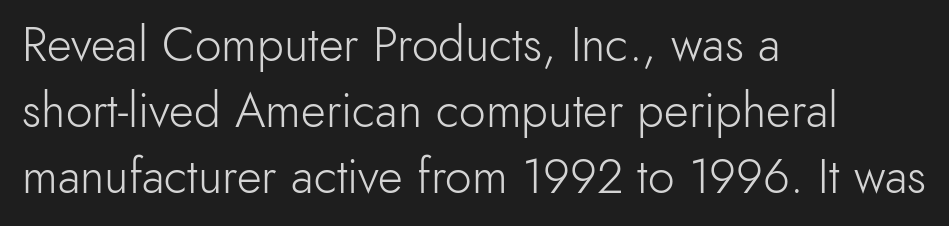
The image shows 48 px light sans-serif type, upright; set left-aligned, normal line spacing (1.38x), normal letter spacing, not underlined; a small x-height.
